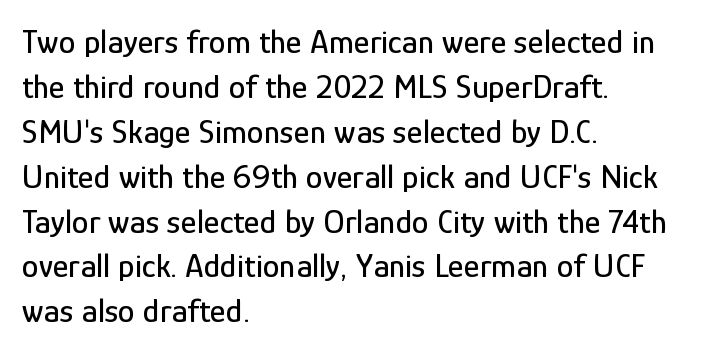
Left-aligned paragraph, ragged on the right. Ordinary non-slanted type is in use. Type style note: lacks serifs. The block of text has a typical density, with ordinary space between rows. Spacing verdict: proportional, widths tailored to each character. Only glyphs here, with clear space below each row.
